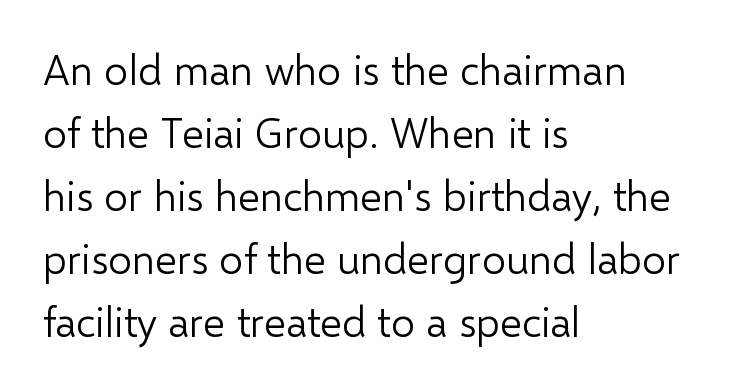
The image shows 42 px light sans-serif type, upright; set left-aligned, normal line spacing (1.5x), normal letter spacing, not underlined; low stroke contrast and a medium x-height.
